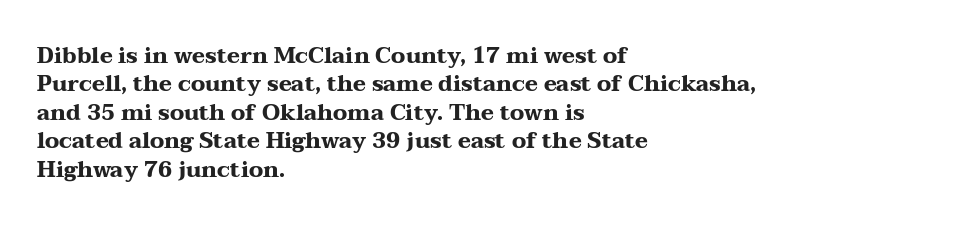
Q: Is the text bold? A: Yes.
Q: Is the text italic (slanted)? A: No, it is upright.
Q: Is the text underlined? A: No.
Q: How is the paragraph aligned? A: Left-aligned.
Q: Is the spacing between letters normal or unusually wide? A: Normal.
Q: Is the spacing between lines tight, normal or loose? A: Normal.
